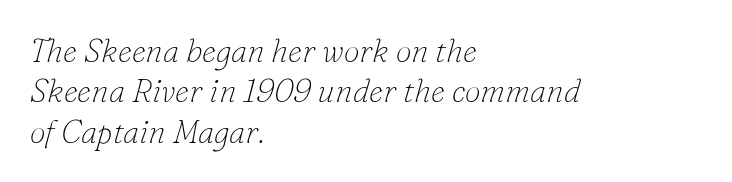
{"serif": "yes", "italic": "yes", "lean": "right", "slant_degrees": 16, "bold": "no", "weight": "thin", "width": "normal", "stroke_contrast": "low", "x_height": "small", "monospaced": "no", "underline": "no", "align": "left", "line_spacing": "normal", "line_spacing_ratio": 1.26, "letter_spacing": "normal", "letter_spacing_em": 0.0, "glyph_px": 32}
